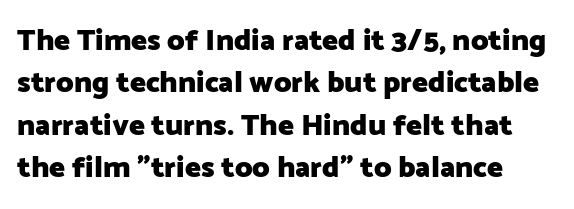
The image shows 30 px heavy sans-serif type, upright; set left-aligned, normal line spacing (1.41x), normal letter spacing, not underlined; low stroke contrast and a medium x-height.
